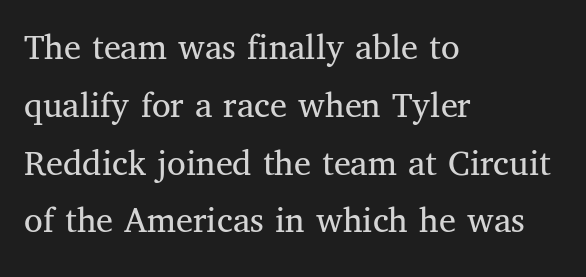
In terms of posture, this sample is upright. Is the letter spacing exaggerated? No — it looks like the ordinary default. Here the designer chose a conventional face with non-uniform glyph widths. The rag falls on the right side of this text block. Notice how descenders clear the ascenders below comfortably — that's standard leading.
